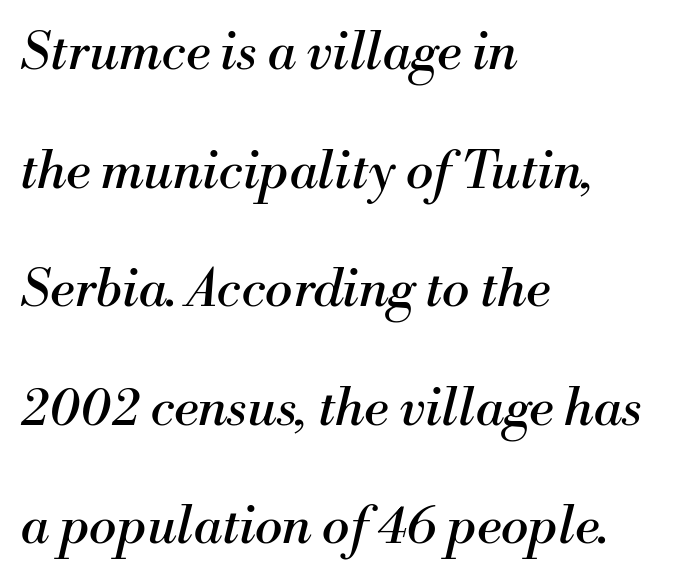
{"serif": "yes", "italic": "yes", "lean": "right", "slant_degrees": 13, "bold": "no", "weight": "regular", "width": "normal", "stroke_contrast": "medium", "x_height": "small", "monospaced": "no", "underline": "no", "align": "left", "line_spacing": "loose", "line_spacing_ratio": 2.28, "letter_spacing": "normal", "letter_spacing_em": 0.0, "glyph_px": 52}
